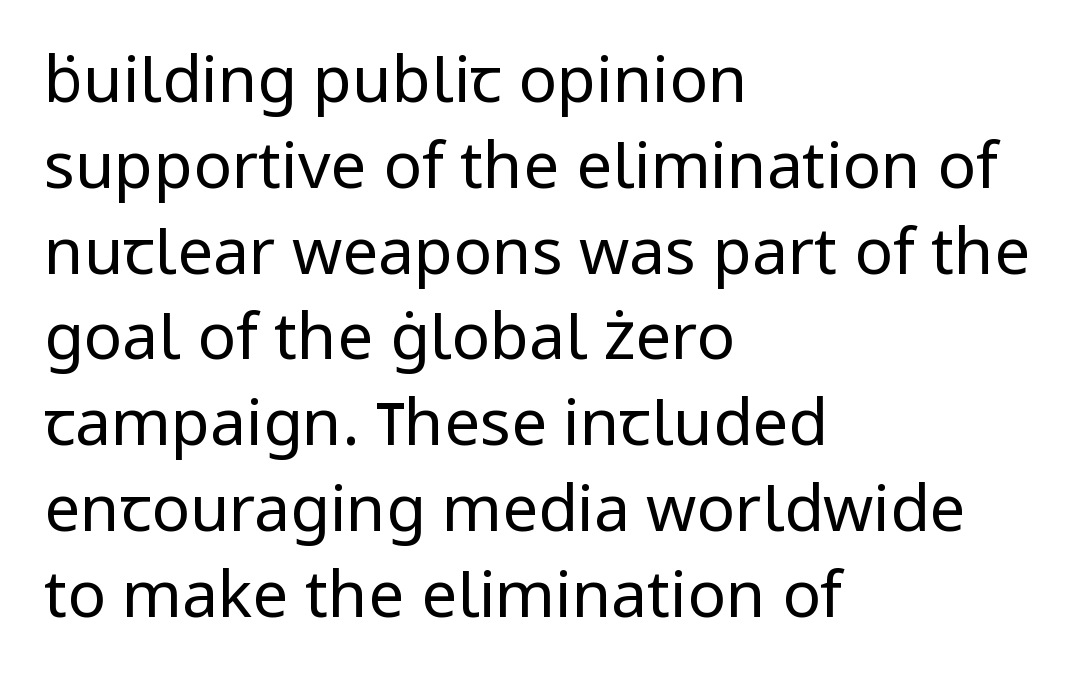
{"serif": "no", "italic": "no", "bold": "no", "weight": "regular", "width": "normal", "stroke_contrast": "low", "x_height": "medium", "monospaced": "no", "underline": "no", "align": "left", "line_spacing": "normal", "line_spacing_ratio": 1.34, "letter_spacing": "normal", "letter_spacing_em": 0.0, "glyph_px": 64}
